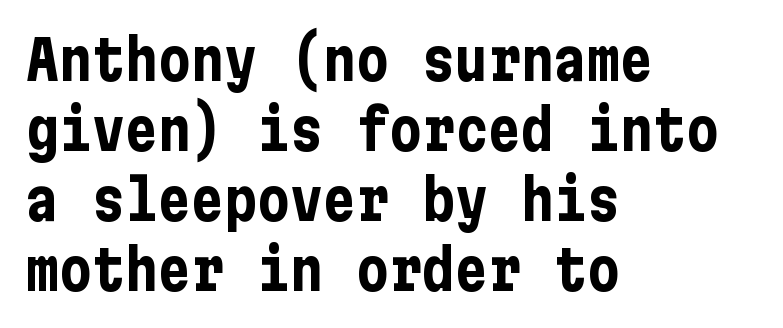
Serif or sans? Sans — the stroke terminals are bare. Notice how descenders clear the ascenders below comfortably — that's standard leading. A dark, heavy texture on the line: the type is bold. Descender tails drop into unmarked territory. How are the letters spaced? Ordinarily, with no added tracking. Notice how the stems are strictly vertical — no italics here.
